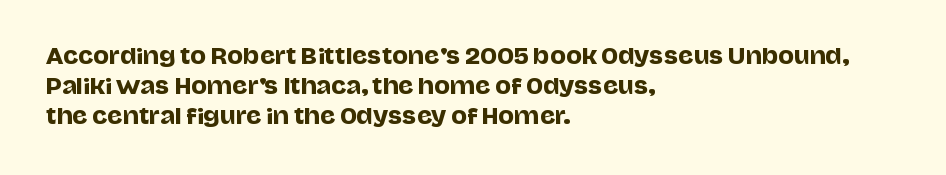
{"italic": "no", "underline": "no", "align": "left", "line_spacing": "normal", "line_spacing_ratio": 1.44, "letter_spacing": "normal", "letter_spacing_em": 0.0, "glyph_px": 21}
